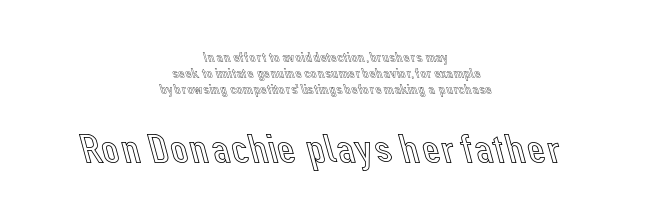
This sample trades vertical openness for compactness between lines. If you squint, the bottom block still reads clearly — it's the larger of the two. This rendering leaves character spacing at its baseline value. Check the space under the baseline: it is left empty.
